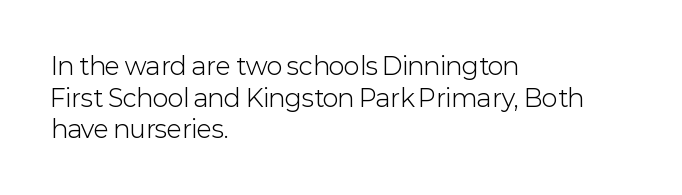
Q: Is the text bold? A: No.
Q: Is the text italic (slanted)? A: No, it is upright.
Q: Is the text underlined? A: No.
Q: How is the paragraph aligned? A: Left-aligned.
Q: Is the spacing between letters normal or unusually wide? A: Normal.
Q: Is the spacing between lines tight, normal or loose? A: Normal.
